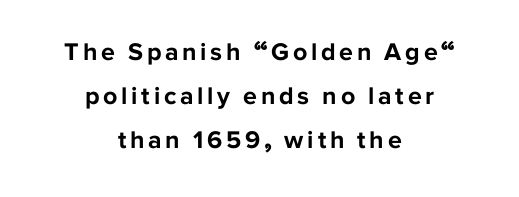
The zone under the glyphs is completely vacant. Style check: upright. In CSS terms this would be text-align: center. Compared with an ordinary text face, these strokes are far heavier — a full bold.
